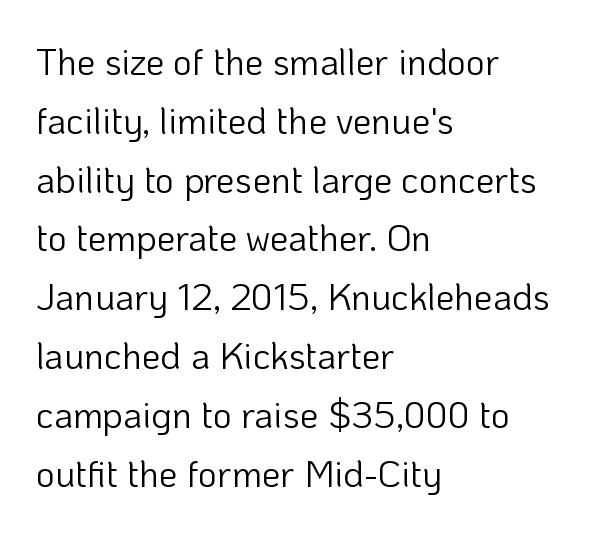
Posture: upright roman. All the whitespace from short lines collects on the right. Weight class: somewhere from thin through regular. The letters advance in unequal steps, a hallmark of proportional type.
